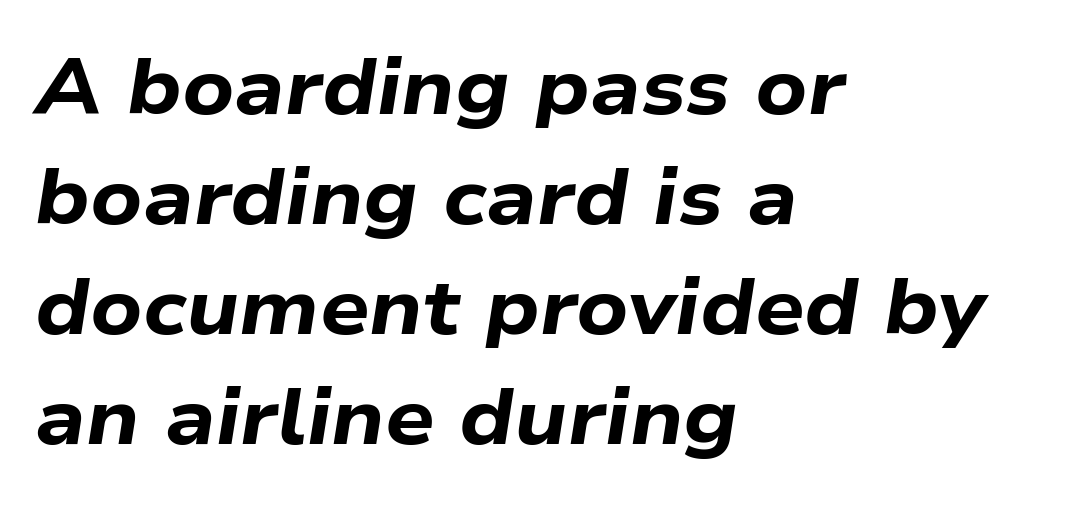
{"italic": "yes", "lean": "right", "slant_degrees": 9, "bold": "yes", "weight": "bold", "width": "wide", "stroke_contrast": "low", "x_height": "medium", "monospaced": "no", "underline": "no", "align": "left", "line_spacing": "normal", "line_spacing_ratio": 1.41, "letter_spacing": "normal", "letter_spacing_em": 0.0, "glyph_px": 78}
